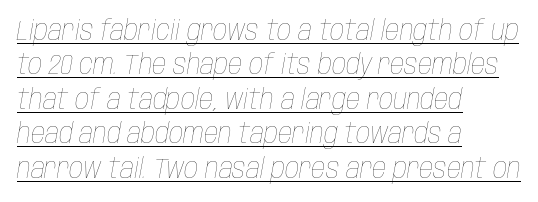
The image shows 28 px thin, condensed type, italic (leaning right); set left-aligned, line spacing 1.23x, normal letter spacing, underlined; low stroke contrast and a large x-height.
